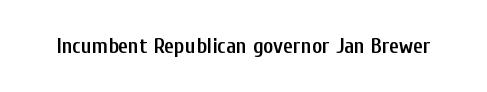
{"italic": "no", "bold": "semi", "underline": "no", "letter_spacing": "normal", "letter_spacing_em": 0.0, "glyph_px": 22}
